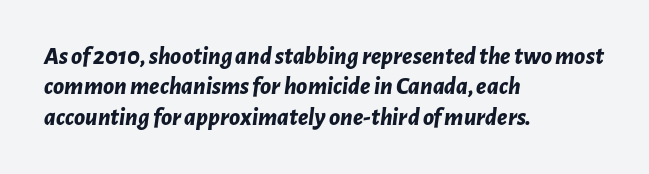
Q: Is the text bold? A: Yes.
Q: Is the text italic (slanted)? A: Yes, it leans right by about 7 degrees.
Q: Is the text underlined? A: No.
Q: How is the paragraph aligned? A: Left-aligned.
Q: Is the spacing between letters normal or unusually wide? A: Normal.
